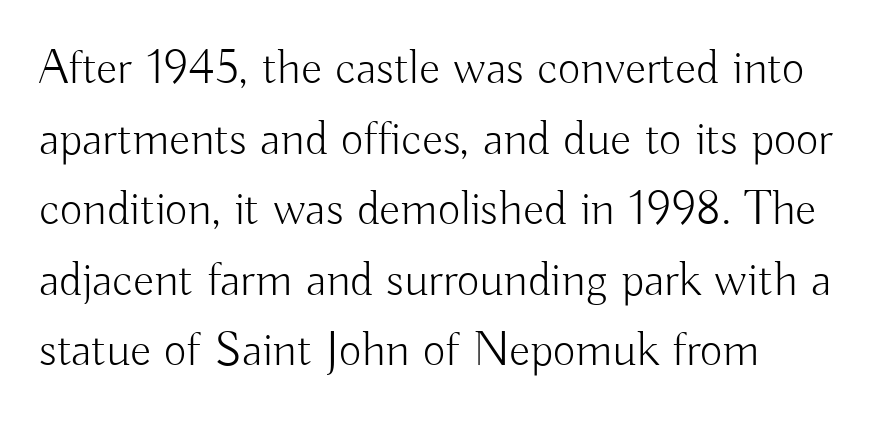
Q: Is the text bold? A: No.
Q: Is the text italic (slanted)? A: No, it is upright.
Q: Is the typeface a serif or a sans-serif typeface? A: Sans-serif.
Q: Is the text underlined? A: No.
Q: How is the paragraph aligned? A: Left-aligned.
Q: Is the spacing between letters normal or unusually wide? A: Normal.
Q: Is the spacing between lines tight, normal or loose? A: Normal.
Q: Width (condensed, normal, or wide)? A: Normal.
Q: Stroke contrast? A: Low.
Q: x-height? A: Small.
Q: Monospaced? A: No.
